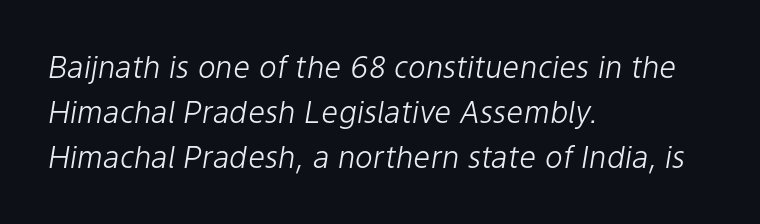
The image shows 30 px light type, italic (leaning right); set left-aligned, normal line spacing (1.5x), normal letter spacing, not underlined; low stroke contrast and a medium x-height.
